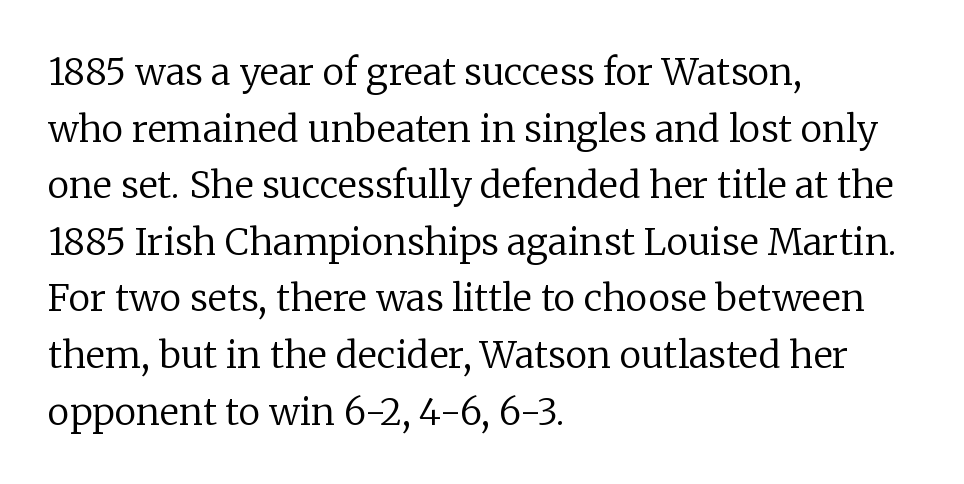
The image shows 37 px regular-weight serif type, upright; set left-aligned, normal line spacing (1.53x), normal letter spacing, not underlined; low stroke contrast and a medium x-height.
